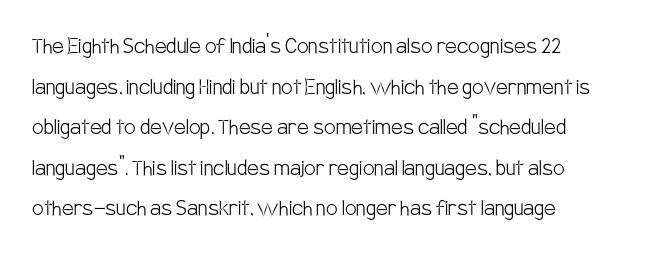
Q: Is the text bold? A: No.
Q: Is the text italic (slanted)? A: No, it is upright.
Q: Is the text underlined? A: No.
Q: How is the paragraph aligned? A: Left-aligned.
Q: Is the spacing between letters normal or unusually wide? A: Normal.
Q: Is the spacing between lines tight, normal or loose? A: Normal.
